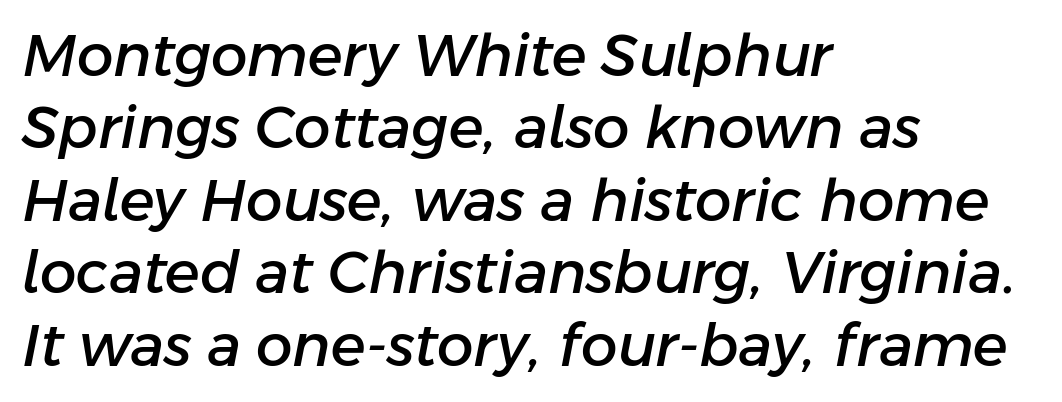
The image shows 58 px text type, italic (leaning right); set left-aligned, normal line spacing (1.25x), normal letter spacing, not underlined; low stroke contrast and a medium x-height.
